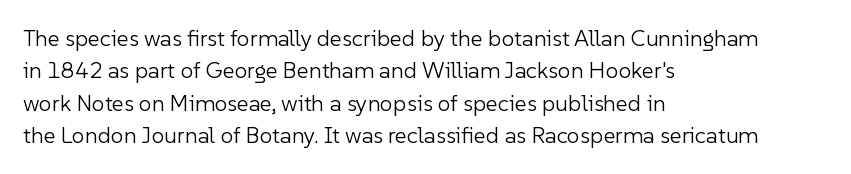
Q: Is the text bold? A: No.
Q: Is the text italic (slanted)? A: No, it is upright.
Q: Is the text underlined? A: No.
Q: How is the paragraph aligned? A: Left-aligned.
Q: Is the spacing between letters normal or unusually wide? A: Normal.
Q: Is the spacing between lines tight, normal or loose? A: Normal.
